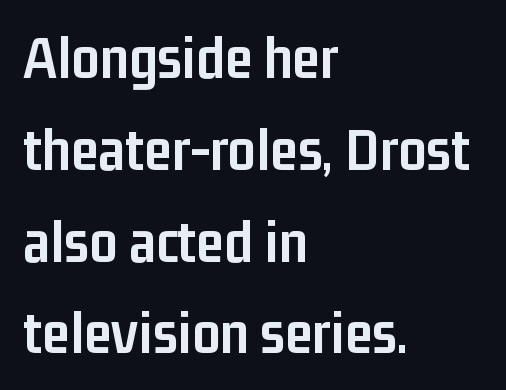
The image shows 62 px semibold, condensed sans-serif type, upright; set left-aligned, normal line spacing (1.48x), normal letter spacing, not underlined; low stroke contrast and a medium x-height.
